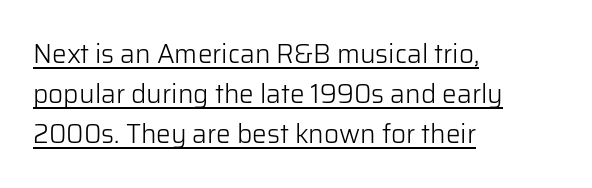
The rendering uses a moderate line-height, typical for paragraphs. The passage shown has conventional tracking throughout. The letters stand straight up with perfectly vertical stems. The rendering anchors every line to the left-hand side. Honestly, the underline is the first thing you notice here.
